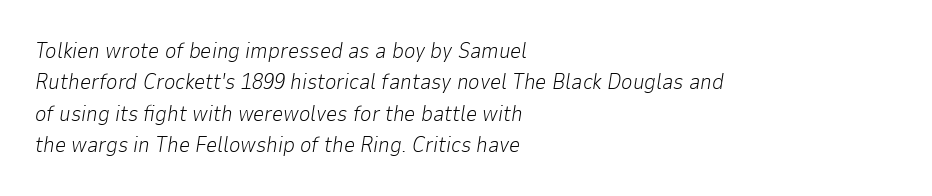
The image shows 22 px text type, italic (leaning right); set left-aligned, normal line spacing (1.43x), normal letter spacing, not underlined.
